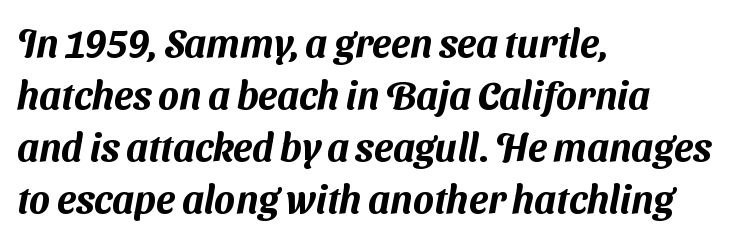
Q: Is the typeface a serif or a sans-serif typeface? A: Sans-serif.
Q: Is the text underlined? A: No.
Q: How is the paragraph aligned? A: Left-aligned.
Q: Is the spacing between letters normal or unusually wide? A: Normal.
Q: Is the spacing between lines tight, normal or loose? A: Normal.
Q: Width (condensed, normal, or wide)? A: Normal.
Q: Stroke contrast? A: Medium.
Q: x-height? A: Medium.
Q: Monospaced? A: No.
